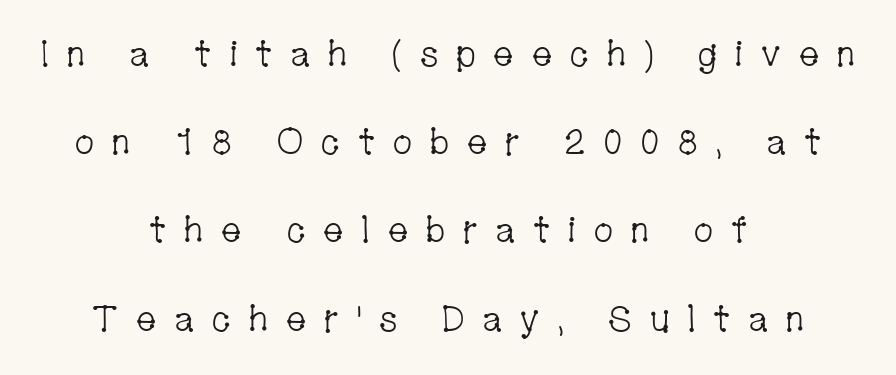
The rendering inserts visible extra space after every character. Are there feet on the stems? There are — it's a serif. Lines of text with bare space underneath. On a weight scale, this lands at 450 or below.
